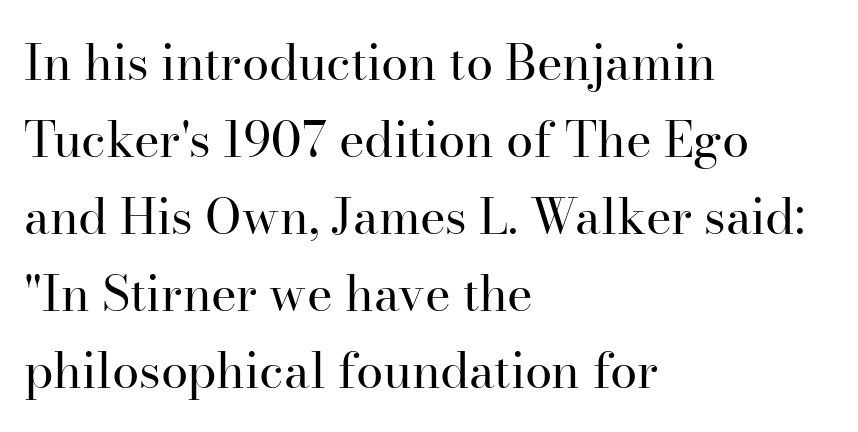
{"serif": "yes", "italic": "no", "bold": "no", "weight": "regular", "width": "normal", "stroke_contrast": "high", "x_height": "small", "monospaced": "no", "underline": "no", "align": "left", "line_spacing": "normal", "line_spacing_ratio": 1.57, "letter_spacing": "normal", "letter_spacing_em": 0.0, "glyph_px": 49}
